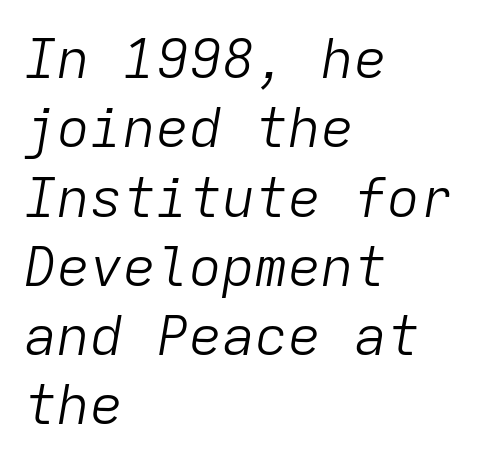
Q: Is the text bold? A: No.
Q: Is the text italic (slanted)? A: Yes, it leans right by about 9 degrees.
Q: Is the text underlined? A: No.
Q: How is the paragraph aligned? A: Left-aligned.
Q: Is the spacing between letters normal or unusually wide? A: Normal.
Q: Is the spacing between lines tight, normal or loose? A: Normal.
Q: Width (condensed, normal, or wide)? A: Normal.
Q: Stroke contrast? A: Low.
Q: x-height? A: Medium.
Q: Monospaced? A: Yes.
